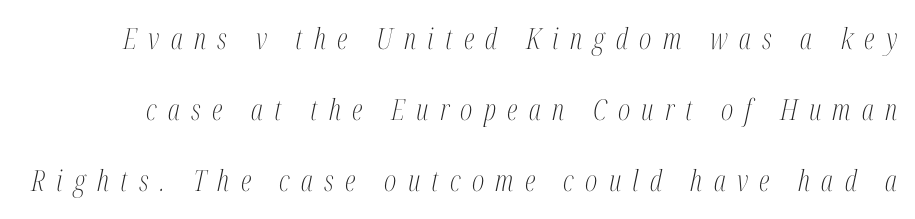
Q: Is the text bold? A: No.
Q: Is the text italic (slanted)? A: Yes, it leans right by about 12 degrees.
Q: Is the typeface a serif or a sans-serif typeface? A: Serif.
Q: Is the text underlined? A: No.
Q: Is the spacing between letters normal or unusually wide? A: Unusually wide.
Q: Is the spacing between lines tight, normal or loose? A: Loose.
Q: Width (condensed, normal, or wide)? A: Condensed.
Q: Stroke contrast? A: Medium.
Q: x-height? A: Medium.
Q: Monospaced? A: No.
